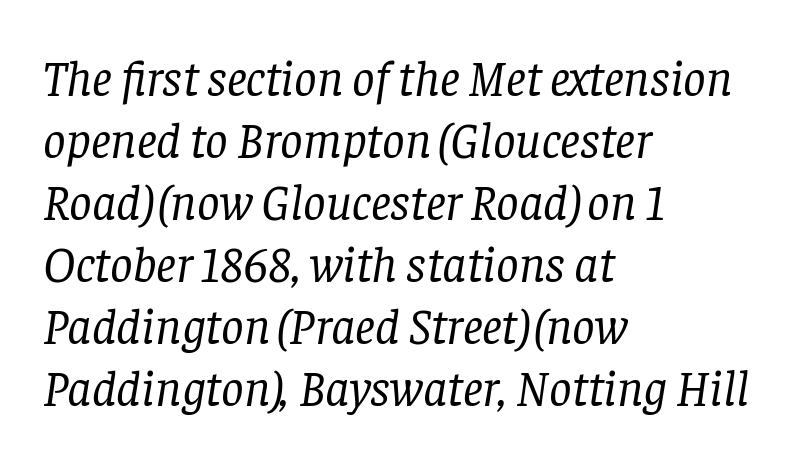
The image shows 50 px regular-weight serif type, italic (leaning right); set left-aligned, line spacing 1.24x, normal letter spacing, not underlined; low stroke contrast and a large x-height.
